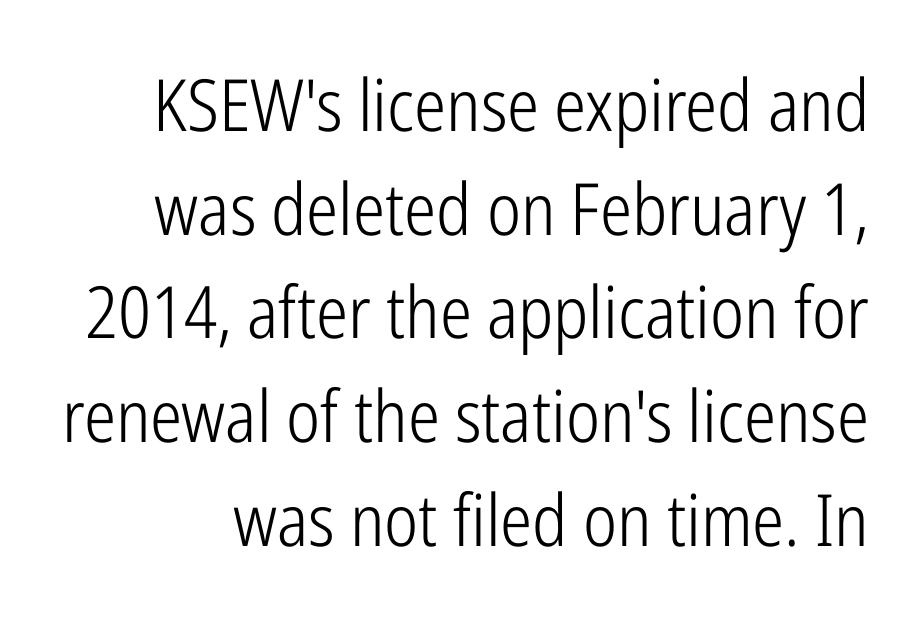
The image shows 72 px light, condensed sans-serif type, upright; set normal line spacing (1.44x), normal letter spacing, not underlined; low stroke contrast and a medium x-height.
